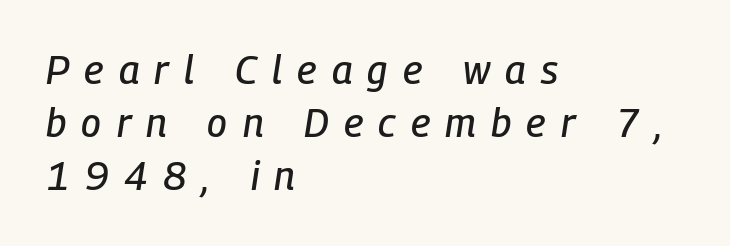
The image shows 39 px condensed type, italic (leaning right); set left-aligned, normal line spacing (1.36x), unusually wide letter spacing (+0.39 em), not underlined; low stroke contrast and a medium x-height.
